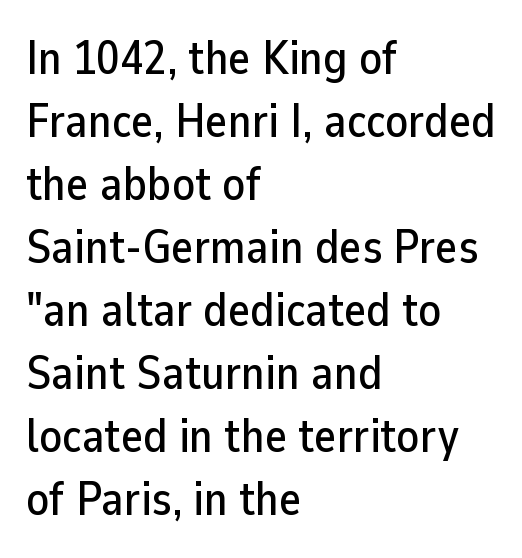
Q: Is the text italic (slanted)? A: No, it is upright.
Q: Is the typeface a serif or a sans-serif typeface? A: Sans-serif.
Q: Is the text underlined? A: No.
Q: How is the paragraph aligned? A: Left-aligned.
Q: Is the spacing between letters normal or unusually wide? A: Normal.
Q: Is the spacing between lines tight, normal or loose? A: Normal.
Q: Width (condensed, normal, or wide)? A: Normal.
Q: Stroke contrast? A: Low.
Q: x-height? A: Medium.
Q: Monospaced? A: No.
